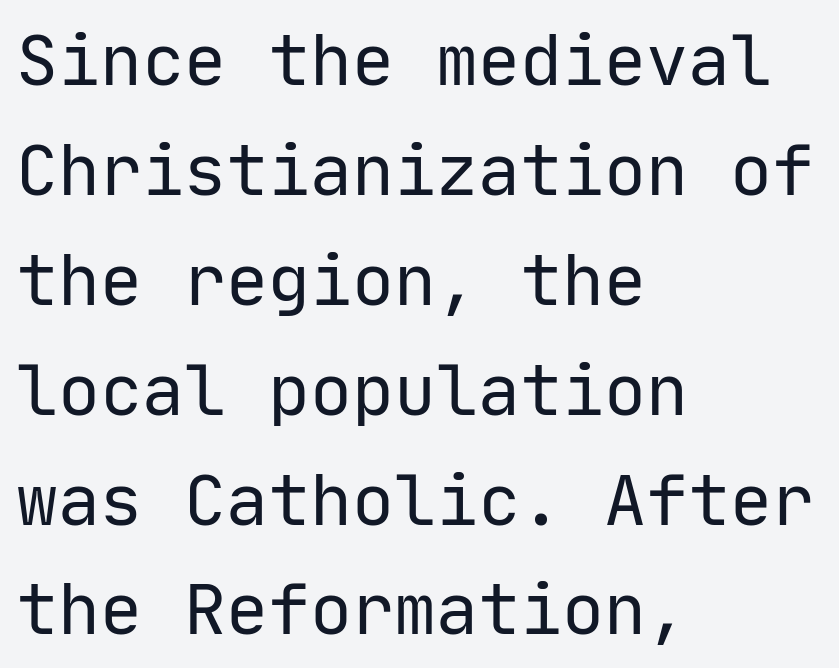
The image shows 70 px regular-weight sans-serif type, upright, monospaced; set left-aligned, normal line spacing (1.57x), normal letter spacing, not underlined; low stroke contrast and a medium x-height.
